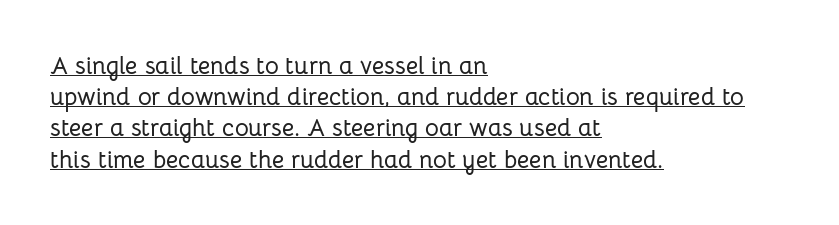
{"italic": "no", "underline": "yes", "align": "left", "line_spacing": "normal", "line_spacing_ratio": 1.3, "letter_spacing": "normal", "letter_spacing_em": 0.0, "glyph_px": 24}
